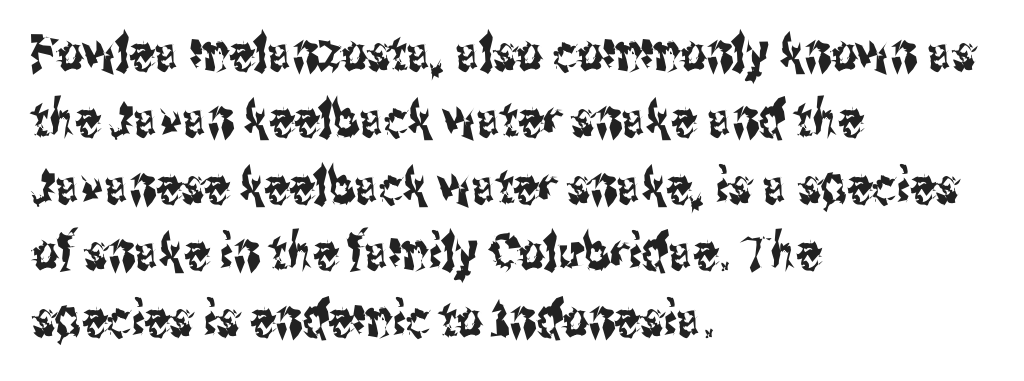
The image shows 50 px condensed sans-serif type, upright; set left-aligned, normal line spacing (1.33x), normal letter spacing, not underlined; medium stroke contrast and a medium x-height.
